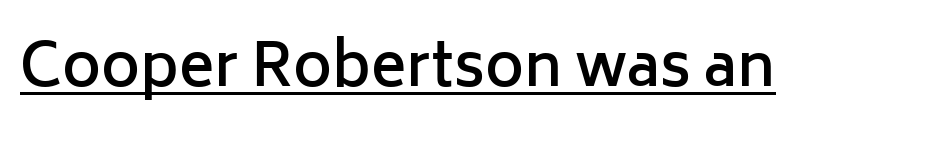
{"serif": "no", "italic": "no", "bold": "semi", "weight": "semibold", "width": "normal", "stroke_contrast": "low", "x_height": "medium", "monospaced": "no", "underline": "yes", "letter_spacing": "normal", "letter_spacing_em": 0.0, "glyph_px": 59}
